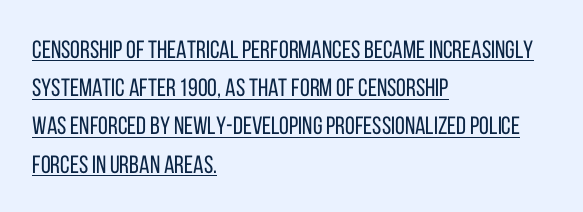
The image shows 25 px text type, upright; set left-aligned, normal line spacing (1.53x), normal letter spacing, underlined.
